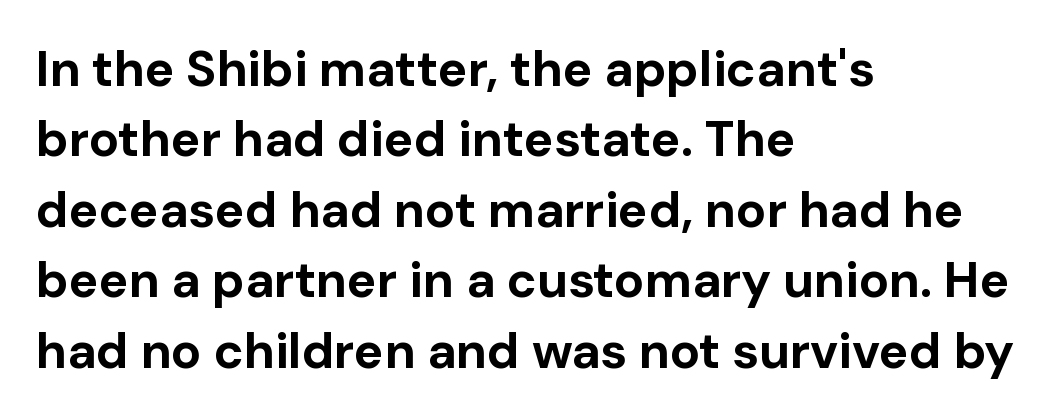
The line-height multiplier appears to be the usual default. The passage shown has conventional tracking throughout. Descender tails drop into unmarked territory. The strokes are fattened all the way to bold.
